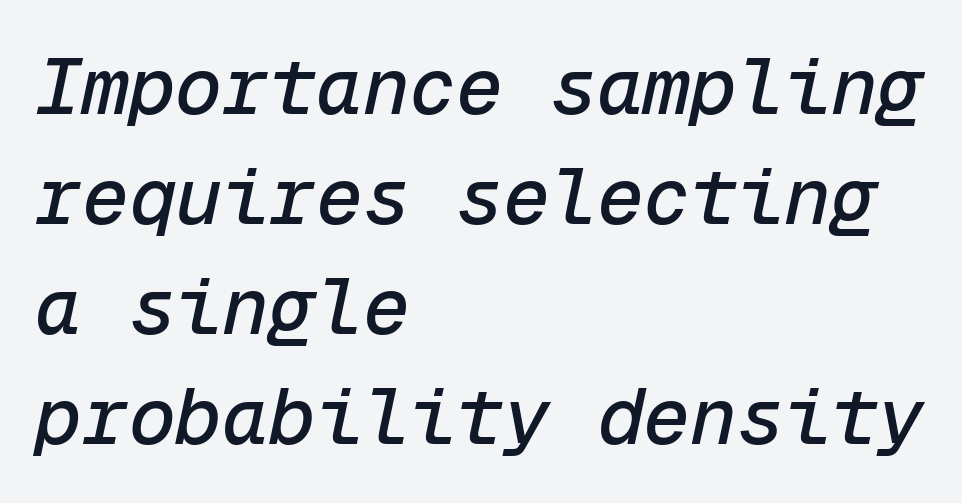
The paragraph has a hard left edge and a soft right edge. Successive baselines arrive at the customary interval. Does the lettering tilt? It does — this is italic. Each letter, wide or thin by design, is forced into the same width here. Inter-character spacing is left at the font's built-in metrics.
